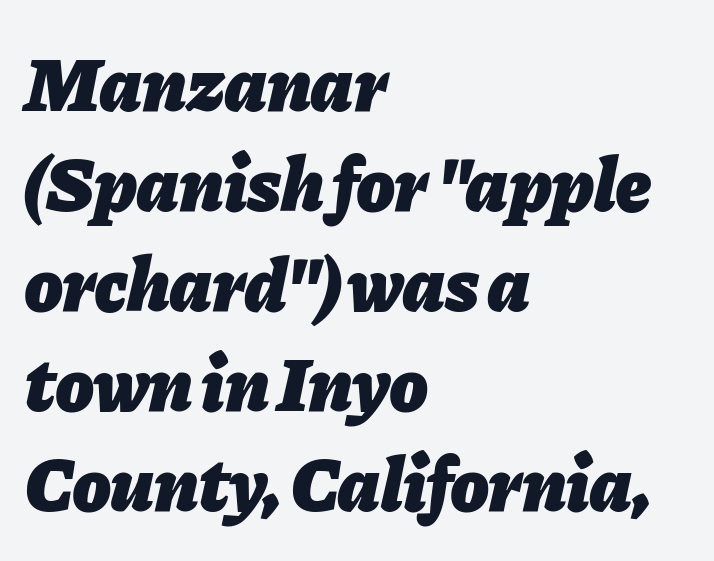
{"italic": "yes", "lean": "right", "slant_degrees": 11, "bold": "yes", "weight": "heavy", "width": "normal", "stroke_contrast": "low", "x_height": "medium", "monospaced": "no", "underline": "no", "align": "left", "line_spacing": "normal", "line_spacing_ratio": 1.3, "letter_spacing": "normal", "letter_spacing_em": 0.0, "glyph_px": 77}
